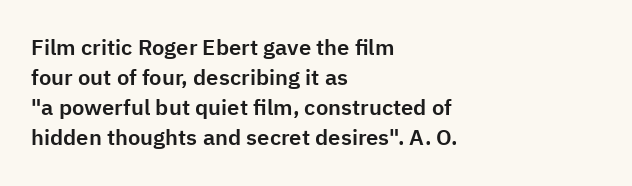
The image shows 22 px text type, upright; set left-aligned, normal line spacing (1.36x), normal letter spacing, not underlined.
